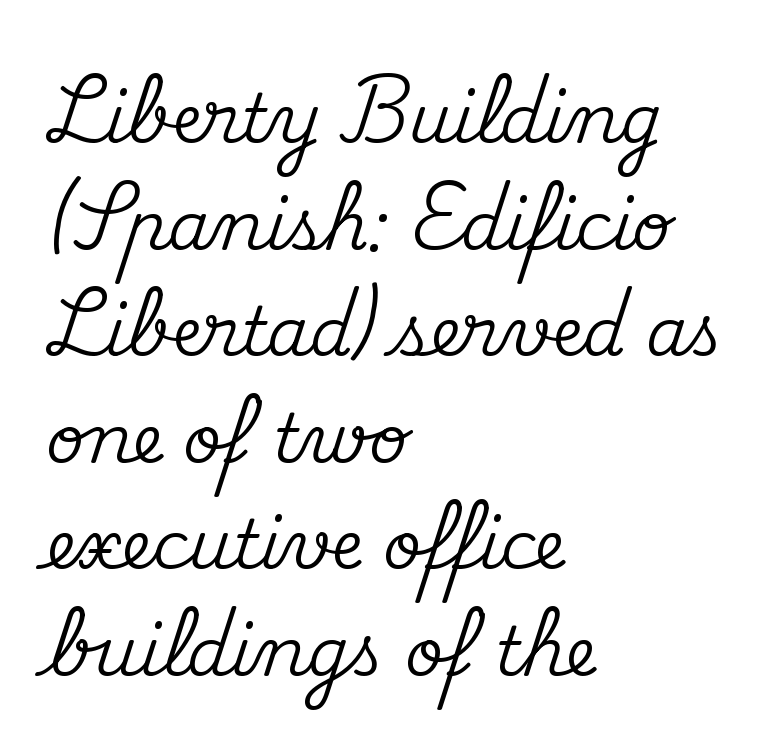
The image shows 67 px serif type; set left-aligned, normal line spacing (1.59x), normal letter spacing, not underlined; medium stroke contrast and a small x-height.
